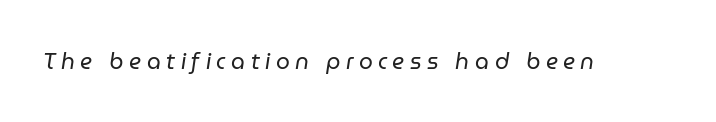
{"italic": "yes", "lean": "right", "slant_degrees": 9, "bold": "no", "underline": "no", "letter_spacing": "wide", "letter_spacing_em": 0.25, "glyph_px": 22}
